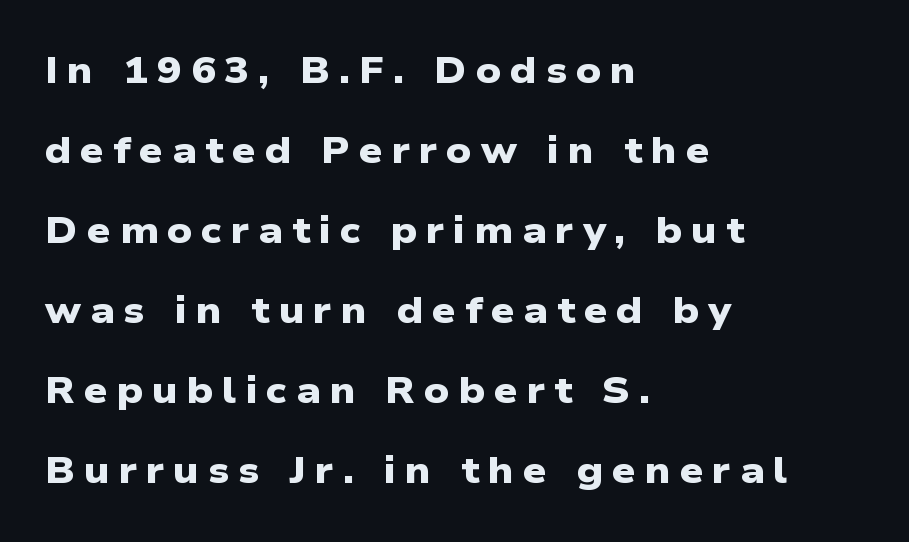
The rendering uses natural spacing where letterforms have individual widths. A sans-serif font was chosen for this passage. Glance below the letters and you will spot only blank space. How heavy is the stroke? Heavy — this is a bold. The vertical gap from one line to the next is large.
